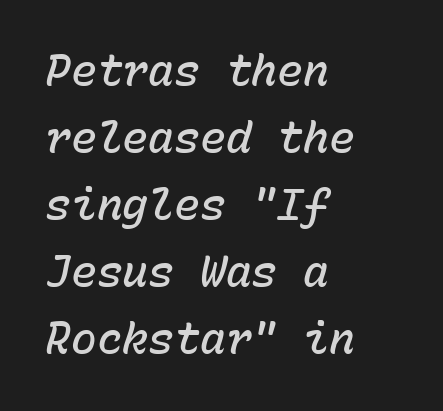
Q: Is the text bold? A: Semi-bold.
Q: Is the text italic (slanted)? A: Yes, it leans right by about 15 degrees.
Q: Is the text underlined? A: No.
Q: How is the paragraph aligned? A: Left-aligned.
Q: Is the spacing between letters normal or unusually wide? A: Normal.
Q: Is the spacing between lines tight, normal or loose? A: Normal.
Q: Width (condensed, normal, or wide)? A: Normal.
Q: Stroke contrast? A: Low.
Q: x-height? A: Medium.
Q: Monospaced? A: Yes.
